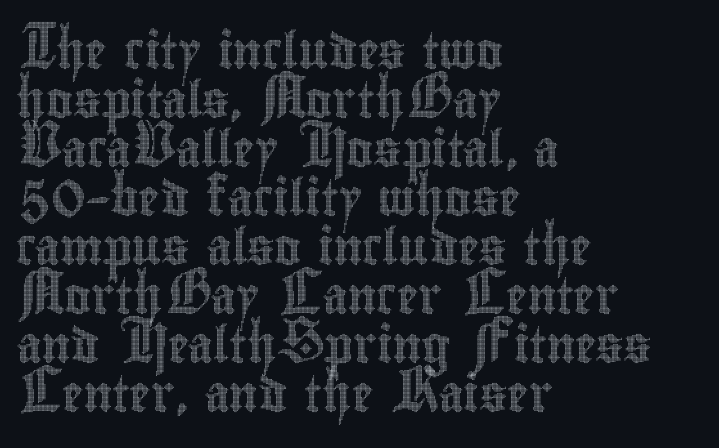
The image shows 36 px condensed type, upright; set left-aligned, normal line spacing (1.36x), normal letter spacing, not underlined; a small x-height.
